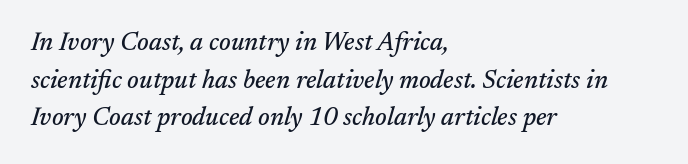
The image shows 25 px text type, italic (leaning right); set left-aligned, normal line spacing (1.51x), normal letter spacing, not underlined.
